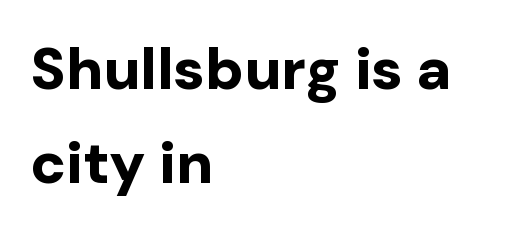
Q: Is the text bold? A: Yes.
Q: Is the text italic (slanted)? A: No, it is upright.
Q: Is the typeface a serif or a sans-serif typeface? A: Sans-serif.
Q: Is the text underlined? A: No.
Q: How is the paragraph aligned? A: Left-aligned.
Q: Is the spacing between letters normal or unusually wide? A: Normal.
Q: Is the spacing between lines tight, normal or loose? A: Normal.
Q: Width (condensed, normal, or wide)? A: Normal.
Q: Stroke contrast? A: Low.
Q: x-height? A: Medium.
Q: Monospaced? A: No.
